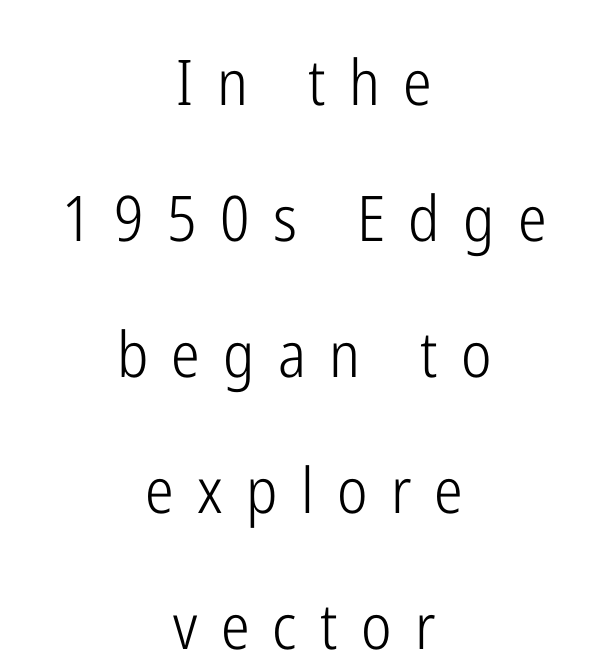
The image shows 63 px light, condensed sans-serif type, upright; set centered, loose line spacing (2.16x), unusually wide letter spacing (+0.37 em), not underlined; low stroke contrast and a medium x-height.
